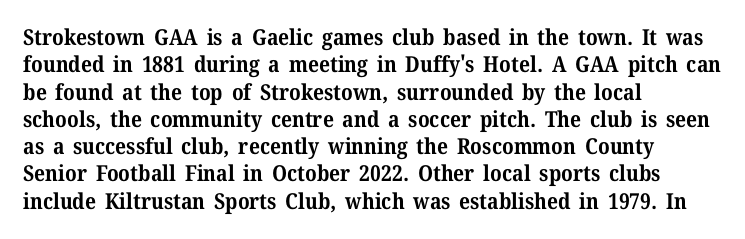
Q: Is the text bold? A: Yes.
Q: Is the text italic (slanted)? A: No, it is upright.
Q: Is the text underlined? A: No.
Q: How is the paragraph aligned? A: Left-aligned.
Q: Is the spacing between letters normal or unusually wide? A: Normal.
